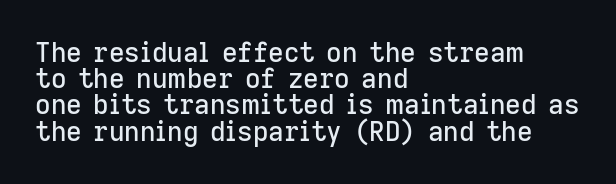
{"italic": "no", "underline": "no", "align": "left", "line_spacing": "tight", "line_spacing_ratio": 0.97, "letter_spacing": "normal", "letter_spacing_em": 0.0, "glyph_px": 27}
